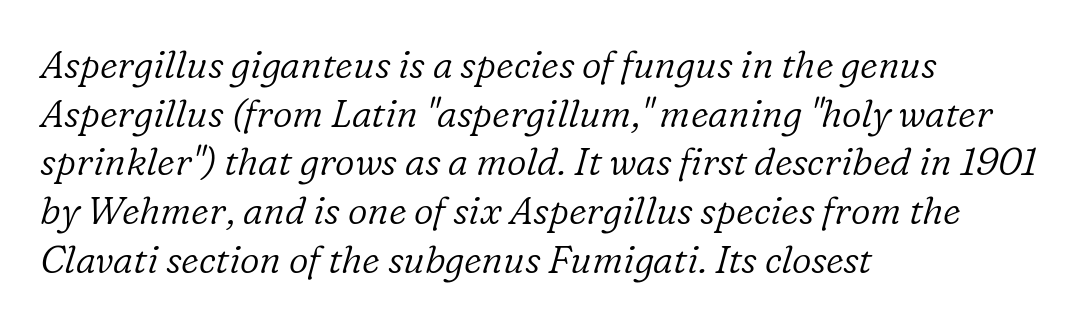
The face used here is proportionally spaced, like ordinary book or web type. The horizontal fit of the characters is conventional and even. Letters rest on an invisible, unmarked baseline. Stems here are at most as thick as an everyday book face.
